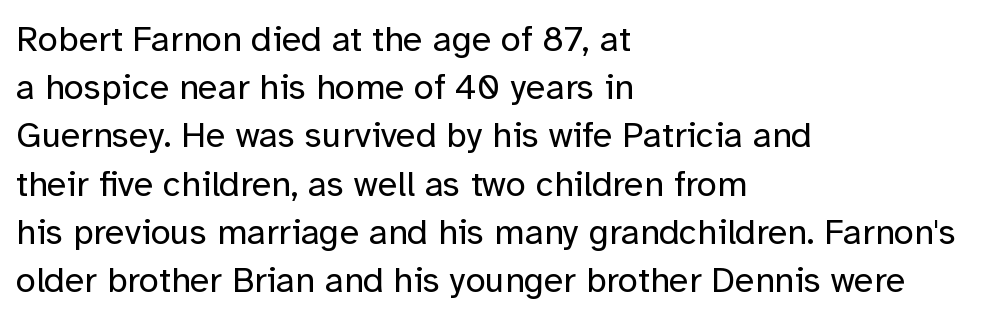
The image shows 36 px regular-weight sans-serif type, upright; set left-aligned, normal line spacing (1.34x), normal letter spacing, not underlined; low stroke contrast and a medium x-height.
